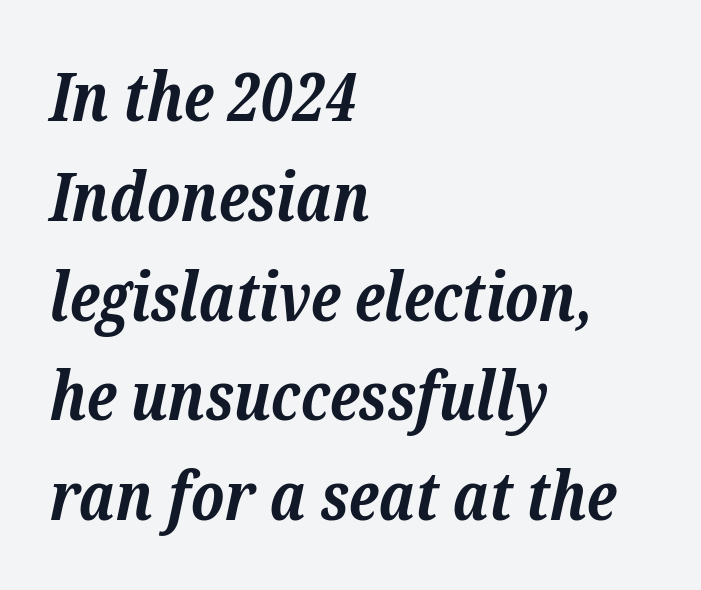
The face used here is proportionally spaced, like ordinary book or web type. Rendered with sloped, italic letterforms. Notice how the passage keeps a crisp vertical edge on the left only. Glyph-to-glyph distance matches everyday printed text.
